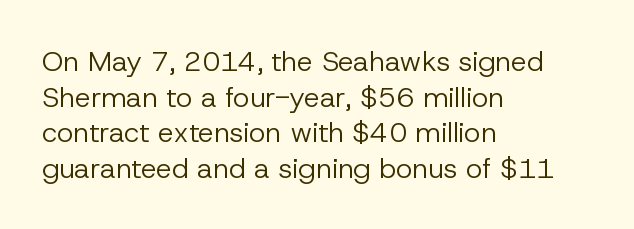
The image shows 28 px regular-weight sans-serif type, upright; set left-aligned, normal line spacing (1.27x), normal letter spacing, not underlined; low stroke contrast and a medium x-height.
